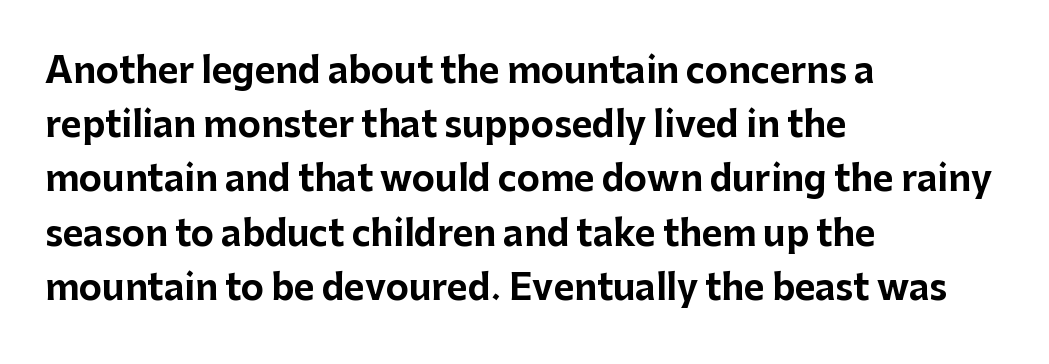
{"serif": "no", "italic": "no", "bold": "yes", "weight": "bold", "width": "normal", "stroke_contrast": "low", "x_height": "medium", "monospaced": "no", "underline": "no", "align": "left", "line_spacing": "normal", "line_spacing_ratio": 1.55, "letter_spacing": "normal", "letter_spacing_em": 0.0, "glyph_px": 35}
